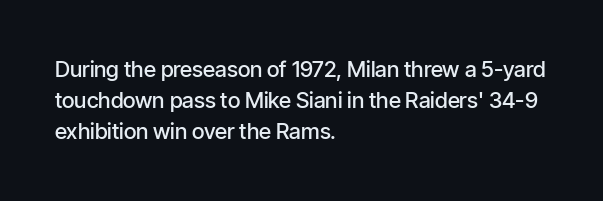
The image shows 22 px text type, upright; set left-aligned, normal line spacing (1.41x), normal letter spacing, not underlined.
